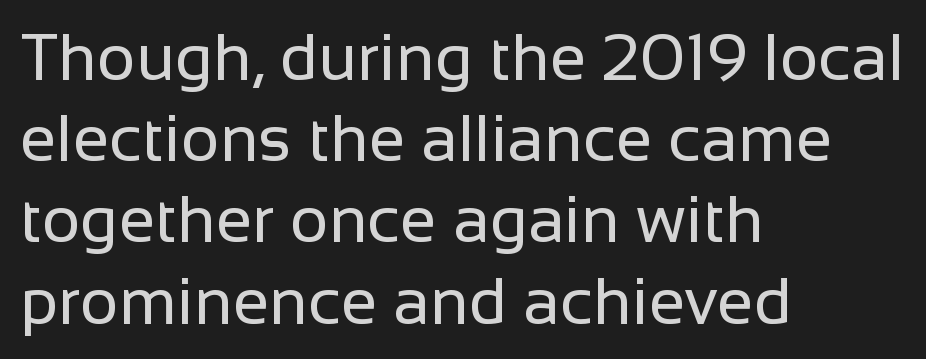
{"serif": "no", "italic": "no", "bold": "no", "weight": "regular", "width": "normal", "stroke_contrast": "low", "x_height": "medium", "monospaced": "no", "underline": "no", "align": "left", "line_spacing_ratio": 1.23, "letter_spacing": "normal", "letter_spacing_em": 0.0, "glyph_px": 66}
